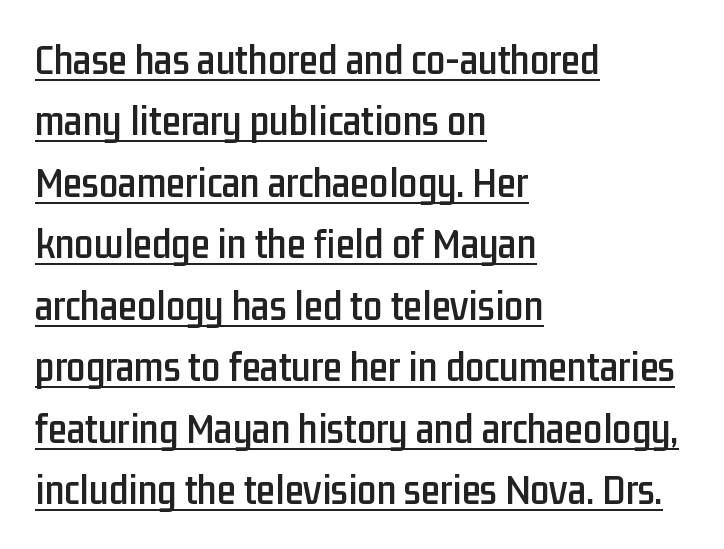
The image shows 43 px condensed sans-serif type, upright; set left-aligned, normal line spacing (1.43x), normal letter spacing, underlined; low stroke contrast and a medium x-height.
